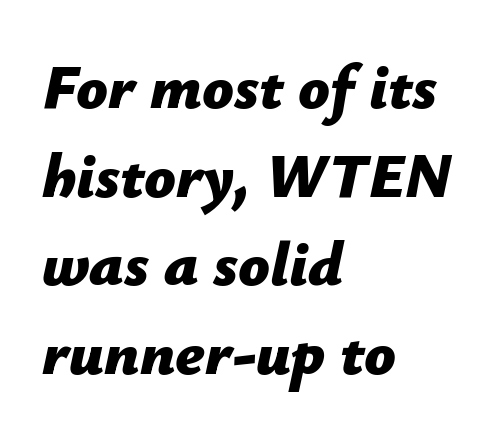
{"italic": "yes", "lean": "right", "slant_degrees": 12, "bold": "yes", "weight": "bold", "width": "normal", "stroke_contrast": "low", "x_height": "medium", "monospaced": "no", "underline": "no", "align": "left", "line_spacing": "normal", "line_spacing_ratio": 1.43, "letter_spacing": "normal", "letter_spacing_em": 0.0, "glyph_px": 62}
